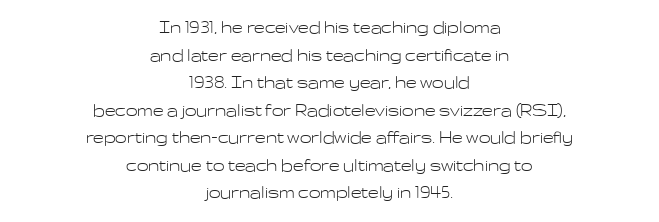
The image shows 21 px text type, upright; set centered, normal line spacing (1.31x), normal letter spacing, not underlined.
